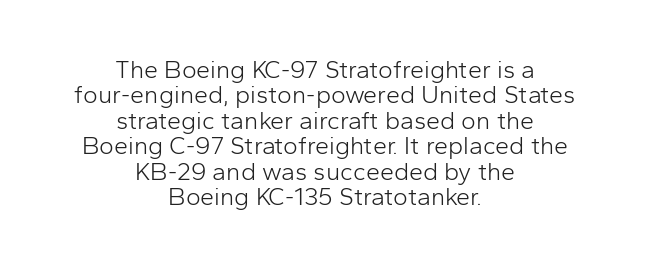
{"italic": "no", "bold": "no", "underline": "no", "align": "center", "line_spacing": "tight", "line_spacing_ratio": 1.02, "letter_spacing": "normal", "letter_spacing_em": 0.0, "glyph_px": 25}
